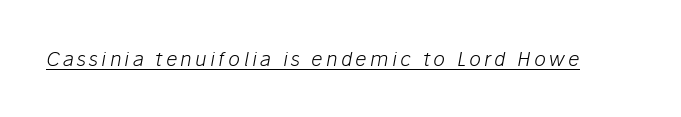
Is there an underline? Yes — a line sits under the letters. Caption: face not bold, strokes unweighted. It's the slanting kind of type.
